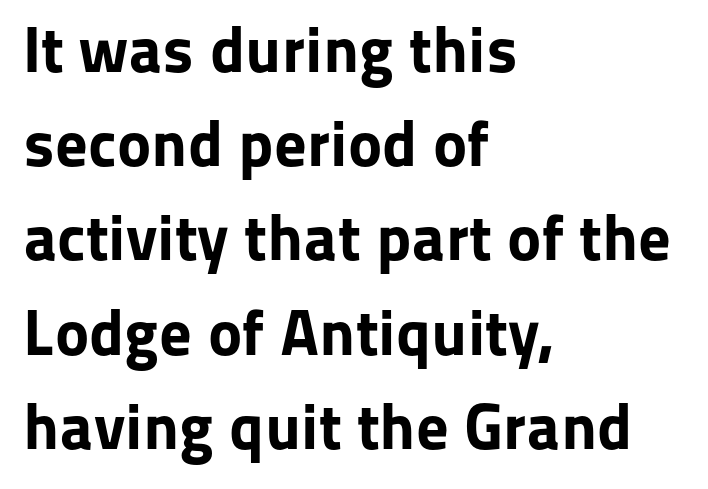
The gap between lines stays unmarked. Do the characters align in a grid? No, the font is proportional. Leading matches the norm, producing a regular column. Note: no serifs on the glyphs. Each line starts at the same left margin while the right side varies. These words are printed bold, with thick strokes throughout.
